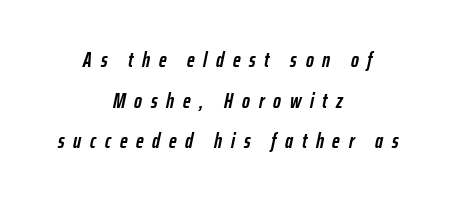
Q: Is the text bold? A: Yes.
Q: Is the text italic (slanted)? A: Yes, it leans right by about 12 degrees.
Q: Is the text underlined? A: No.
Q: How is the paragraph aligned? A: Centered.
Q: Is the spacing between letters normal or unusually wide? A: Unusually wide.
Q: Is the spacing between lines tight, normal or loose? A: Loose.
